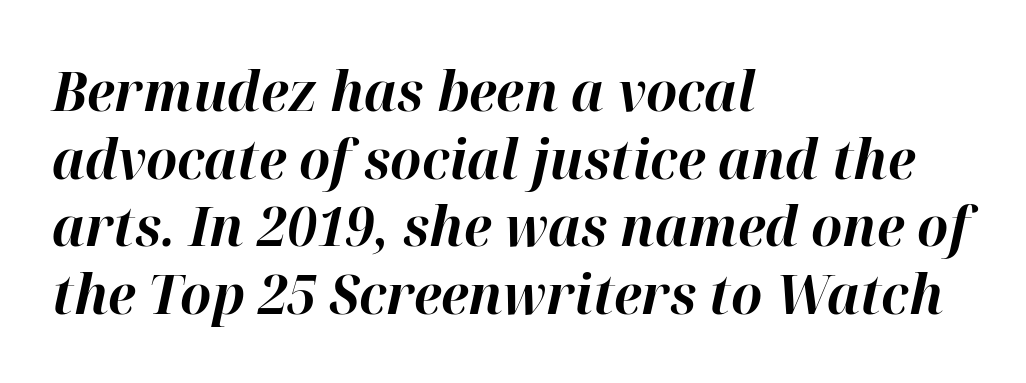
Italic? Definitely — the glyphs are oblique. Type without underlining. One-word summary of the alignment: left. Proportional: the letters do not fall into vertical columns. The rendering keeps characters at their native spacing.
